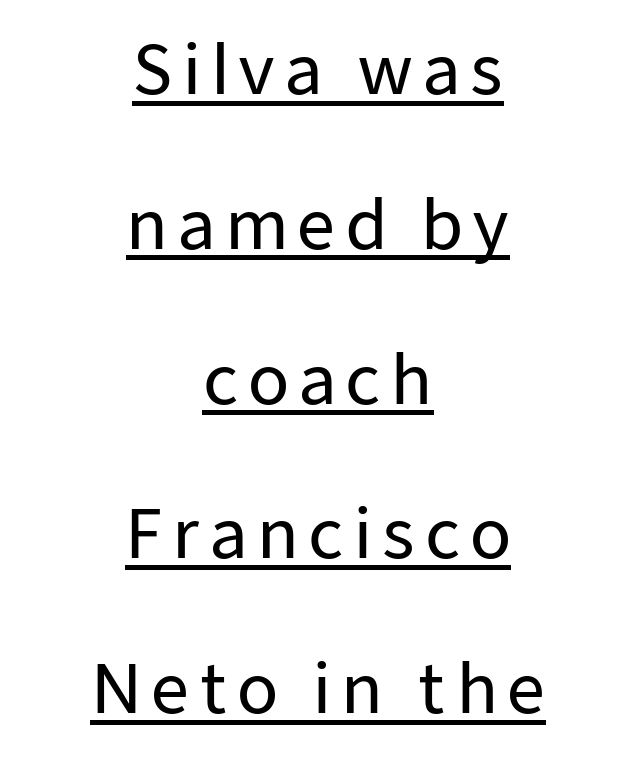
Q: Is the text italic (slanted)? A: No, it is upright.
Q: Is the typeface a serif or a sans-serif typeface? A: Sans-serif.
Q: Is the text underlined? A: Yes.
Q: How is the paragraph aligned? A: Centered.
Q: Is the spacing between lines tight, normal or loose? A: Loose.
Q: Width (condensed, normal, or wide)? A: Normal.
Q: Stroke contrast? A: Low.
Q: x-height? A: Medium.
Q: Monospaced? A: No.
